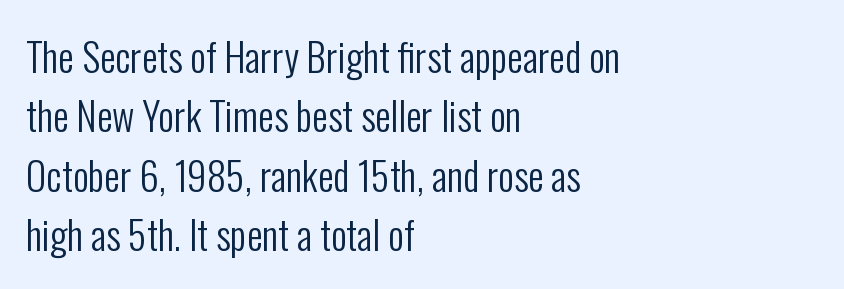
Q: Is the text bold? A: No.
Q: Is the text italic (slanted)? A: No, it is upright.
Q: Is the typeface a serif or a sans-serif typeface? A: Sans-serif.
Q: Is the text underlined? A: No.
Q: How is the paragraph aligned? A: Left-aligned.
Q: Is the spacing between letters normal or unusually wide? A: Normal.
Q: Is the spacing between lines tight, normal or loose? A: Normal.
Q: Width (condensed, normal, or wide)? A: Condensed.
Q: Stroke contrast? A: Low.
Q: x-height? A: Medium.
Q: Monospaced? A: No.
